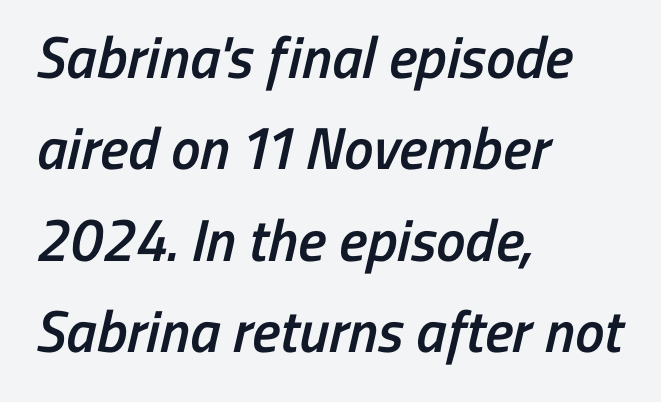
The image shows 59 px semibold, condensed sans-serif type; set left-aligned, normal line spacing (1.55x), normal letter spacing, not underlined; low stroke contrast and a medium x-height.
